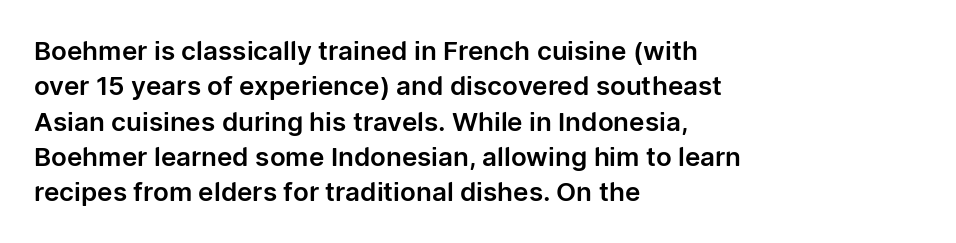
The passage shown stacks its lines at a standard gap. These lines stack with their left ends in a neat column. A roman cut, with each character standing at attention. Caption: standard tracking, unaltered. Words float on clear page, feet unadorned.
